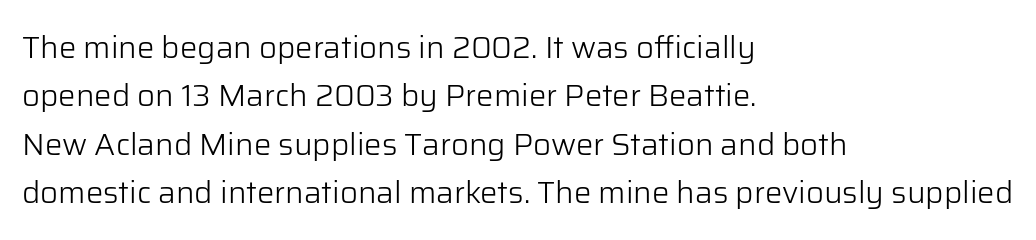
{"serif": "no", "italic": "no", "bold": "no", "weight": "light", "width": "normal", "stroke_contrast": "low", "x_height": "medium", "monospaced": "no", "underline": "no", "align": "left", "line_spacing": "normal", "line_spacing_ratio": 1.56, "letter_spacing": "normal", "letter_spacing_em": 0.0, "glyph_px": 31}
